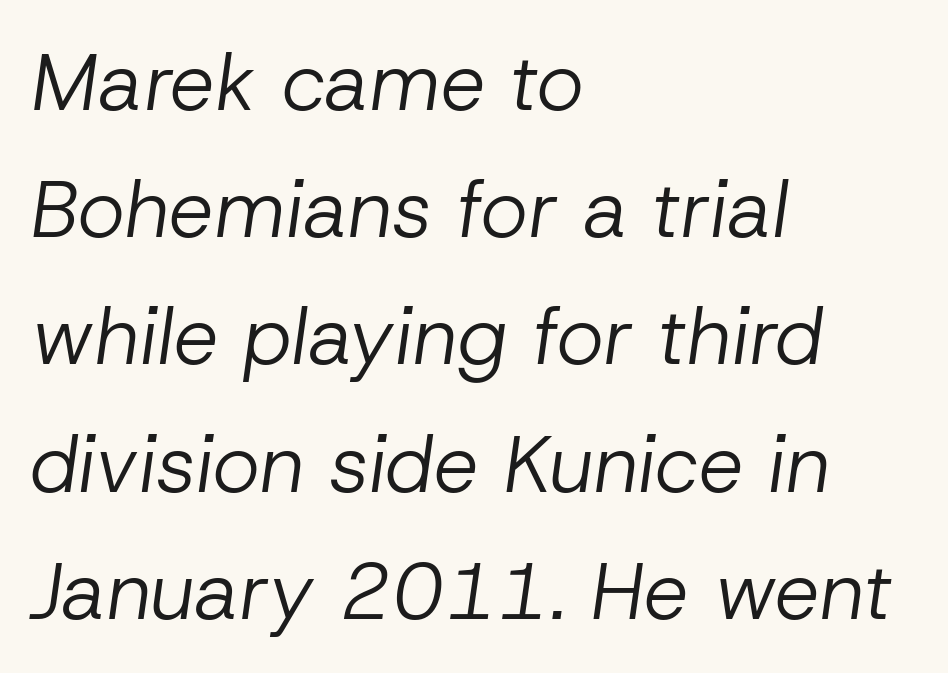
{"italic": "yes", "lean": "right", "slant_degrees": 8, "bold": "no", "weight": "regular", "width": "normal", "stroke_contrast": "low", "x_height": "medium", "monospaced": "no", "underline": "no", "align": "left", "line_spacing": "normal", "line_spacing_ratio": 1.59, "letter_spacing": "normal", "letter_spacing_em": 0.0, "glyph_px": 80}
